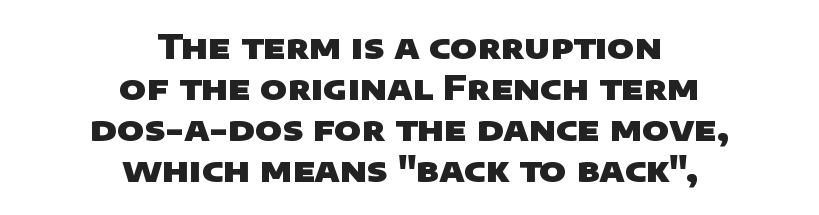
Nope, no serifs anywhere on these letters. Inter-character spacing is left at the font's built-in metrics. Check the space under the baseline: it is left empty. This sample has the flowing, uneven cadence of proportional lettering. Heft: maximum for text — a bold. Typeset on center — no edge is straight.
